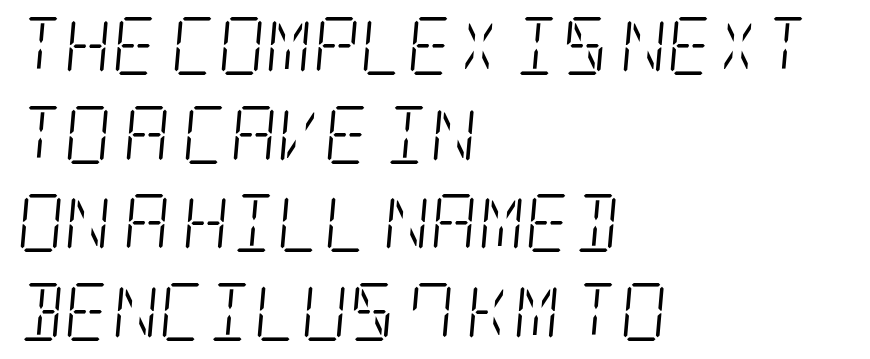
{"serif": "yes", "italic": "yes", "lean": "right", "slant_degrees": 5, "bold": "no", "weight": "light", "width": "condensed", "stroke_contrast": "low", "x_height": "large", "underline": "no", "align": "left", "line_spacing": "normal", "line_spacing_ratio": 1.53, "letter_spacing": "normal", "letter_spacing_em": 0.0, "glyph_px": 58}
